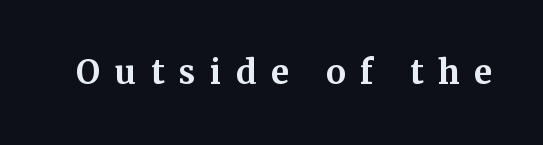
Q: Is the text bold? A: Yes.
Q: Is the text italic (slanted)? A: No, it is upright.
Q: Is the typeface a serif or a sans-serif typeface? A: Serif.
Q: Is the text underlined? A: No.
Q: Is the spacing between letters normal or unusually wide? A: Unusually wide.
Q: Width (condensed, normal, or wide)? A: Normal.
Q: Stroke contrast? A: Medium.
Q: x-height? A: Medium.
Q: Monospaced? A: No.
